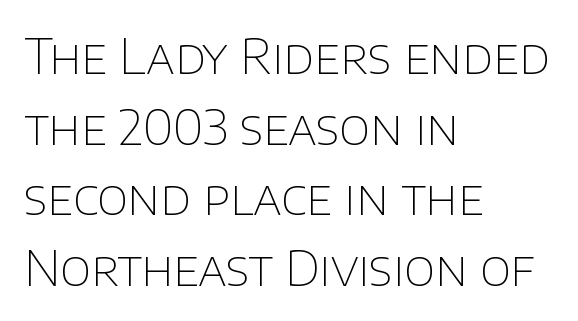
In CSS terms this would be text-align: left. Quick note: underline off. No extra ink here — the face is not bold. The text was rendered using a sans face with plain stroke endings.
